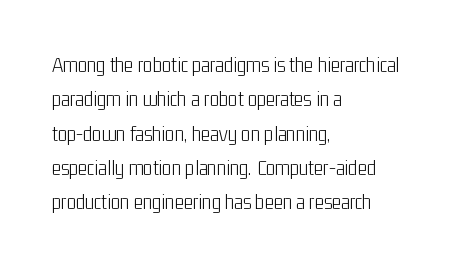
The specimen reads as upright at a glance. Is the stroke heavy? The answer is a plain regular-or-lighter. Clear beneath every line of the passage. Notice how descenders clear the ascenders below comfortably — that's standard leading.
